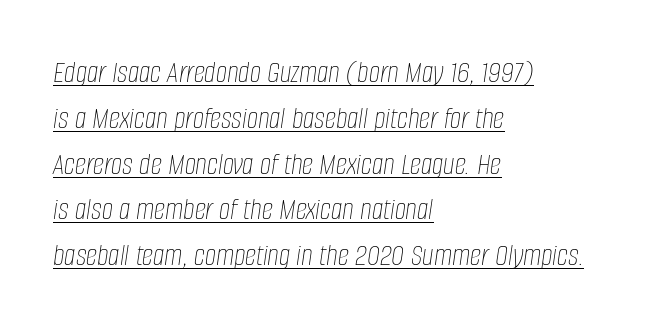
Q: Is the text bold? A: No.
Q: Is the text italic (slanted)? A: Yes, it leans right by about 8 degrees.
Q: Is the text underlined? A: Yes.
Q: How is the paragraph aligned? A: Left-aligned.
Q: Is the spacing between letters normal or unusually wide? A: Normal.
Q: Is the spacing between lines tight, normal or loose? A: Normal.
Q: Width (condensed, normal, or wide)? A: Condensed.
Q: Stroke contrast? A: Low.
Q: x-height? A: Large.
Q: Monospaced? A: No.
